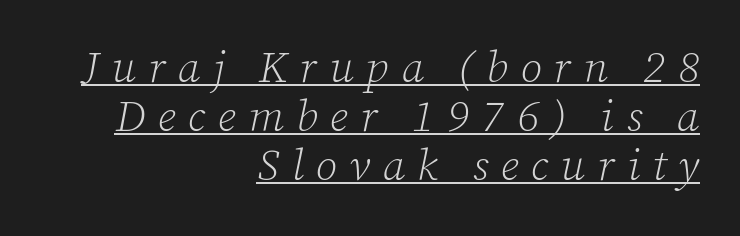
{"serif": "yes", "italic": "yes", "lean": "right", "slant_degrees": 12, "bold": "no", "weight": "light", "width": "normal", "stroke_contrast": "low", "x_height": "medium", "monospaced": "no", "underline": "yes", "align": "right", "line_spacing": "tight", "line_spacing_ratio": 1.11, "letter_spacing": "wide", "letter_spacing_em": 0.28, "glyph_px": 44}
